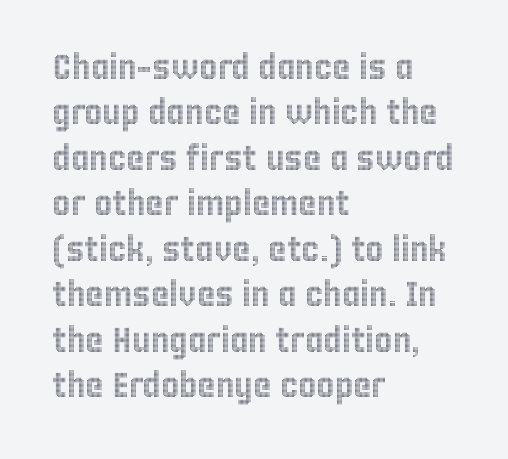
The image shows 35 px condensed type, upright; set left-aligned, normal line spacing (1.3x), normal letter spacing, not underlined; a large x-height.
